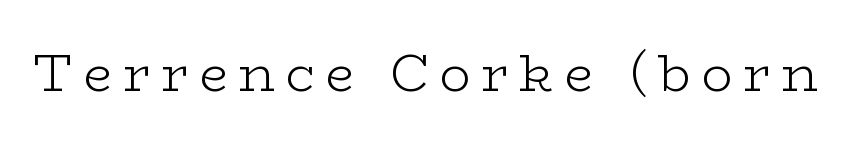
No heavy texture on the line: the type isn't bold. Unmarked baselines from the first word to the last. The letterforms stand isolated, each surrounded by extra space. When letters stand straight like this, we call the style roman or upright. These lines are rendered in a variable-pitch font.
